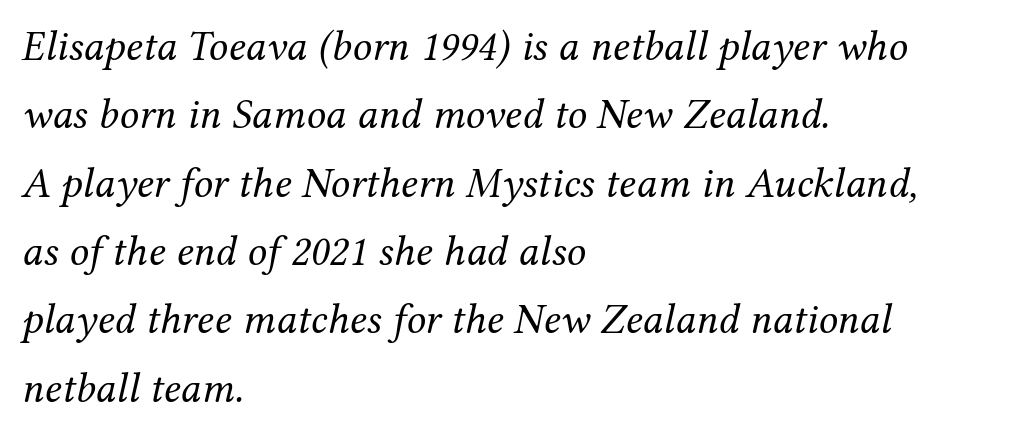
The image shows 43 px regular-weight serif type, italic (leaning right); set left-aligned, normal line spacing (1.59x), normal letter spacing, not underlined; medium stroke contrast and a medium x-height.
